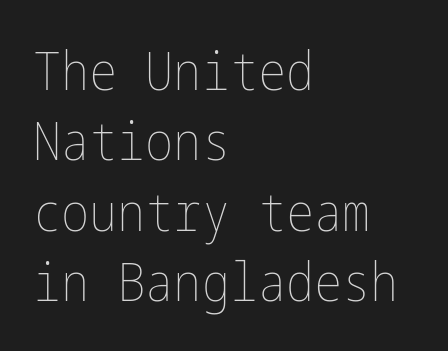
Q: Is the text bold? A: No.
Q: Is the text italic (slanted)? A: No, it is upright.
Q: Is the text underlined? A: No.
Q: How is the paragraph aligned? A: Left-aligned.
Q: Is the spacing between letters normal or unusually wide? A: Normal.
Q: Is the spacing between lines tight, normal or loose? A: Normal.
Q: Width (condensed, normal, or wide)? A: Condensed.
Q: Stroke contrast? A: Low.
Q: x-height? A: Medium.
